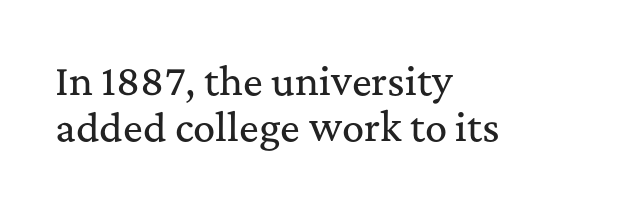
Q: Is the text italic (slanted)? A: No, it is upright.
Q: Is the typeface a serif or a sans-serif typeface? A: Serif.
Q: Is the text underlined? A: No.
Q: How is the paragraph aligned? A: Left-aligned.
Q: Is the spacing between letters normal or unusually wide? A: Normal.
Q: Is the spacing between lines tight, normal or loose? A: Normal.
Q: Width (condensed, normal, or wide)? A: Normal.
Q: Stroke contrast? A: Medium.
Q: x-height? A: Medium.
Q: Monospaced? A: No.
